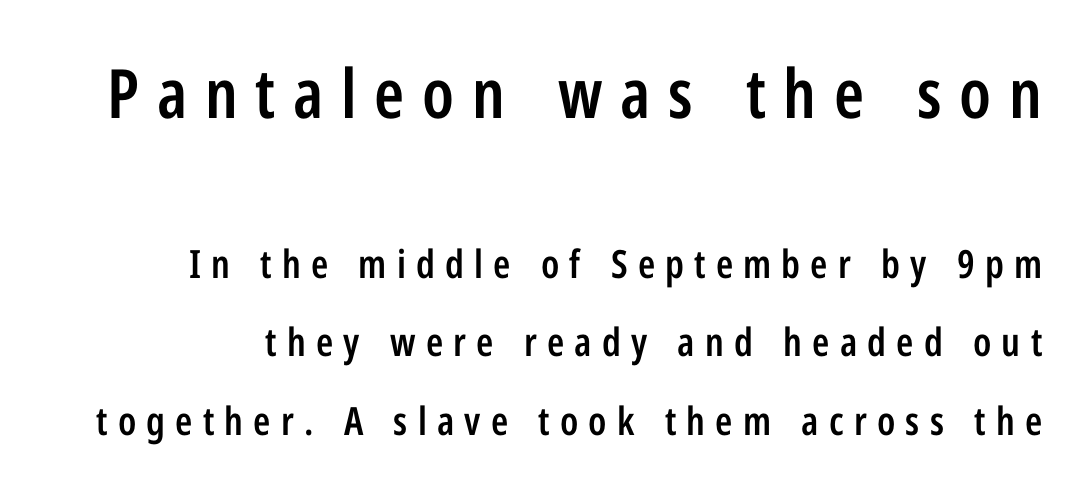
Q: Is the text bold? A: Semi-bold.
Q: Is the text italic (slanted)? A: No, it is upright.
Q: Is the typeface a serif or a sans-serif typeface? A: Sans-serif.
Q: Is the text underlined? A: No.
Q: Is the spacing between letters normal or unusually wide? A: Unusually wide.
Q: Is the spacing between lines tight, normal or loose? A: Loose.
Q: Which block of text is set in a larger size, the first (top) or the second (bottom)? A: The first (top) one.
Q: Width (condensed, normal, or wide)? A: Condensed.
Q: Stroke contrast? A: Low.
Q: x-height? A: Medium.
Q: Monospaced? A: No.
